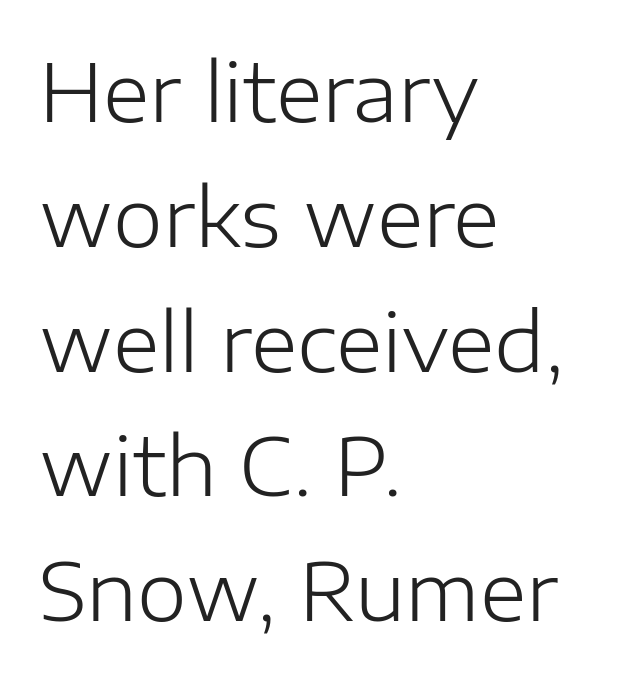
Q: Is the text bold? A: No.
Q: Is the text italic (slanted)? A: No, it is upright.
Q: Is the typeface a serif or a sans-serif typeface? A: Sans-serif.
Q: Is the text underlined? A: No.
Q: How is the paragraph aligned? A: Left-aligned.
Q: Is the spacing between letters normal or unusually wide? A: Normal.
Q: Is the spacing between lines tight, normal or loose? A: Normal.
Q: Width (condensed, normal, or wide)? A: Normal.
Q: Stroke contrast? A: Low.
Q: x-height? A: Medium.
Q: Monospaced? A: No.
